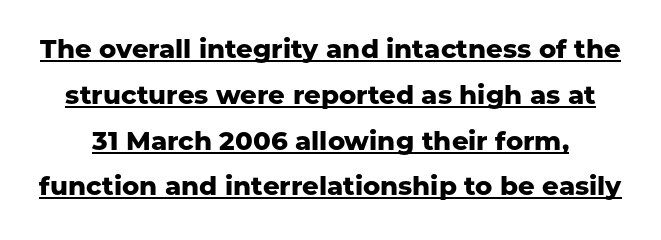
{"italic": "no", "bold": "yes", "underline": "yes", "line_spacing_ratio": 1.76, "letter_spacing": "normal", "letter_spacing_em": 0.0, "glyph_px": 26}
